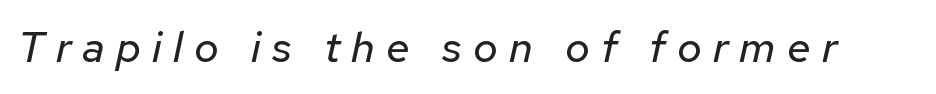
Would a proofreader flag this as italicized? Yes. The cut favours lightness, reaching ordinary text weight at its darkest. Spacing between characters has been opened up far beyond the box default. Proportional: the letters do not fall into vertical columns. This rendering features lettering with no underline.
